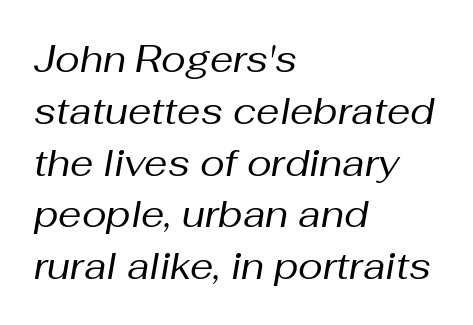
Q: Is the text bold? A: No.
Q: Is the text italic (slanted)? A: Yes, it leans right by about 10 degrees.
Q: Is the text underlined? A: No.
Q: How is the paragraph aligned? A: Left-aligned.
Q: Is the spacing between letters normal or unusually wide? A: Normal.
Q: Is the spacing between lines tight, normal or loose? A: Normal.
Q: Width (condensed, normal, or wide)? A: Normal.
Q: Stroke contrast? A: Medium.
Q: x-height? A: Medium.
Q: Monospaced? A: No.
